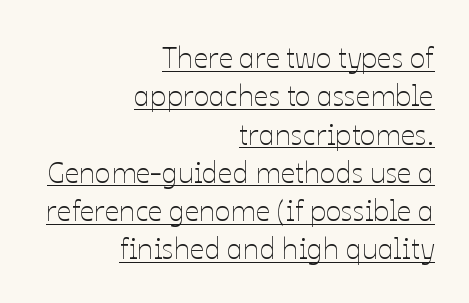
{"italic": "no", "bold": "no", "weight": "thin", "width": "normal", "stroke_contrast": "low", "x_height": "medium", "monospaced": "no", "underline": "yes", "align": "right", "line_spacing": "normal", "line_spacing_ratio": 1.32, "letter_spacing": "normal", "letter_spacing_em": 0.0, "glyph_px": 29}
